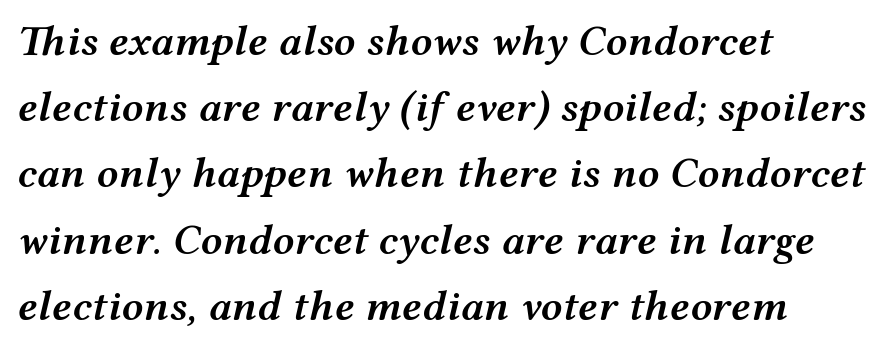
You could not count columns in this text — the font is proportionally spaced. Standard letterfit; no display-style spreading of the glyphs. Is there much room between lines? A standard amount, neither cramped nor airy. Letters rest on an invisible, unmarked baseline. This sample uses an oblique cut, with every glyph tilted off the vertical.
